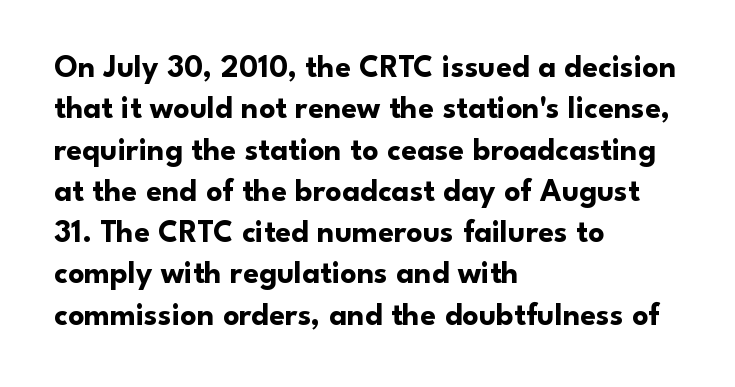
{"serif": "no", "italic": "no", "bold": "yes", "weight": "bold", "width": "normal", "stroke_contrast": "low", "x_height": "small", "monospaced": "no", "underline": "no", "align": "left", "line_spacing": "normal", "line_spacing_ratio": 1.29, "letter_spacing": "normal", "letter_spacing_em": 0.0, "glyph_px": 32}
